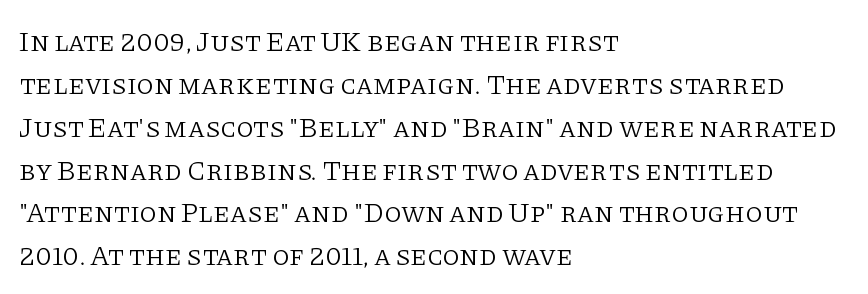
Q: Is the text bold? A: No.
Q: Is the text italic (slanted)? A: No, it is upright.
Q: Is the typeface a serif or a sans-serif typeface? A: Serif.
Q: Is the text underlined? A: No.
Q: How is the paragraph aligned? A: Left-aligned.
Q: Is the spacing between letters normal or unusually wide? A: Normal.
Q: Is the spacing between lines tight, normal or loose? A: Normal.
Q: Width (condensed, normal, or wide)? A: Normal.
Q: Stroke contrast? A: Low.
Q: x-height? A: Large.
Q: Monospaced? A: No.
